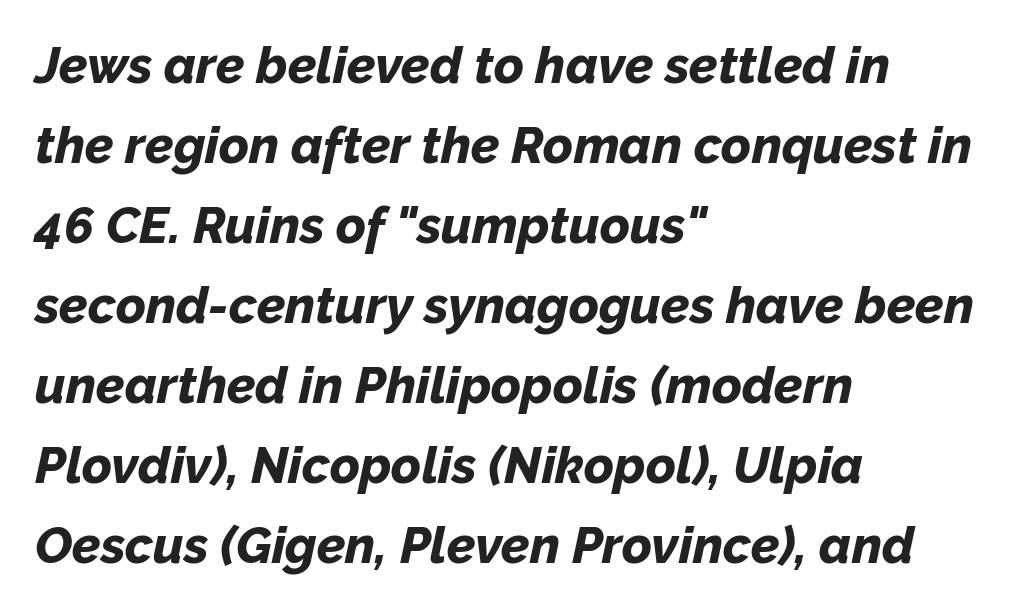
{"italic": "yes", "lean": "right", "slant_degrees": 12, "bold": "yes", "weight": "bold", "width": "normal", "stroke_contrast": "low", "x_height": "medium", "monospaced": "no", "underline": "no", "align": "left", "line_spacing": "normal", "line_spacing_ratio": 1.57, "letter_spacing": "normal", "letter_spacing_em": 0.0, "glyph_px": 51}
